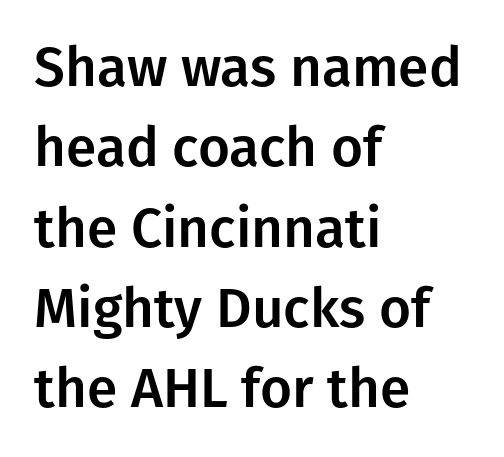
Q: Is the text italic (slanted)? A: No, it is upright.
Q: Is the typeface a serif or a sans-serif typeface? A: Sans-serif.
Q: Is the text underlined? A: No.
Q: How is the paragraph aligned? A: Left-aligned.
Q: Is the spacing between letters normal or unusually wide? A: Normal.
Q: Is the spacing between lines tight, normal or loose? A: Normal.
Q: Width (condensed, normal, or wide)? A: Normal.
Q: Stroke contrast? A: Low.
Q: x-height? A: Medium.
Q: Monospaced? A: No.
